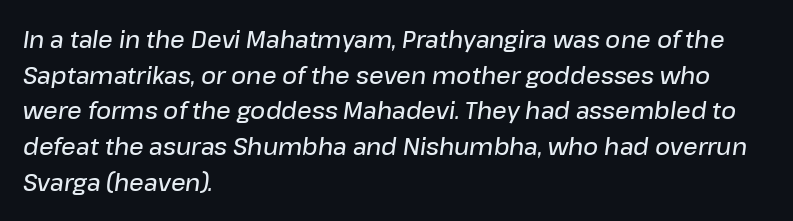
Slightly chunky letters — semibold, I'd say, not full bold. The face used here is rendered with its standard letterfit. Whoever set this chose a conventional vertical rhythm. An italicized treatment has been applied to the whole sample.
